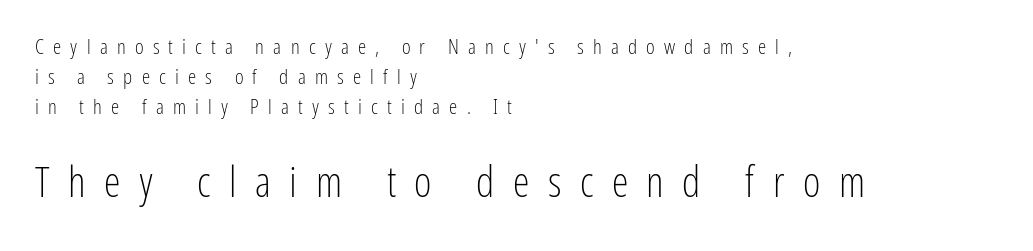
Q: Is the text bold? A: No.
Q: Is the text italic (slanted)? A: No, it is upright.
Q: Is the typeface a serif or a sans-serif typeface? A: Sans-serif.
Q: Is the text underlined? A: No.
Q: How is the paragraph aligned? A: Left-aligned.
Q: Is the spacing between letters normal or unusually wide? A: Unusually wide.
Q: Is the spacing between lines tight, normal or loose? A: Normal.
Q: Which block of text is set in a larger size, the first (top) or the second (bottom)? A: The second (bottom) one.
Q: Width (condensed, normal, or wide)? A: Condensed.
Q: Stroke contrast? A: Low.
Q: x-height? A: Medium.
Q: Monospaced? A: No.
